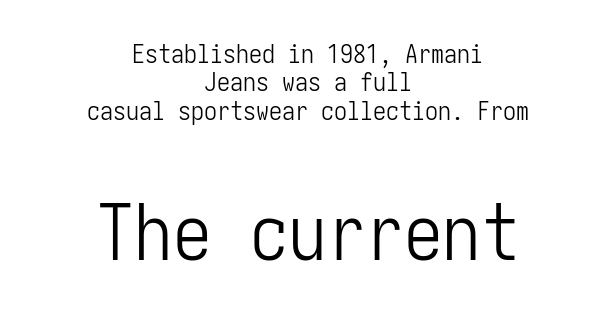
Q: Is the text bold? A: No.
Q: Is the text italic (slanted)? A: No, it is upright.
Q: Is the typeface a serif or a sans-serif typeface? A: Sans-serif.
Q: Is the text underlined? A: No.
Q: How is the paragraph aligned? A: Centered.
Q: Is the spacing between letters normal or unusually wide? A: Normal.
Q: Is the spacing between lines tight, normal or loose? A: Tight.
Q: Which block of text is set in a larger size, the first (top) or the second (bottom)? A: The second (bottom) one.
Q: Width (condensed, normal, or wide)? A: Condensed.
Q: Stroke contrast? A: Low.
Q: x-height? A: Medium.
